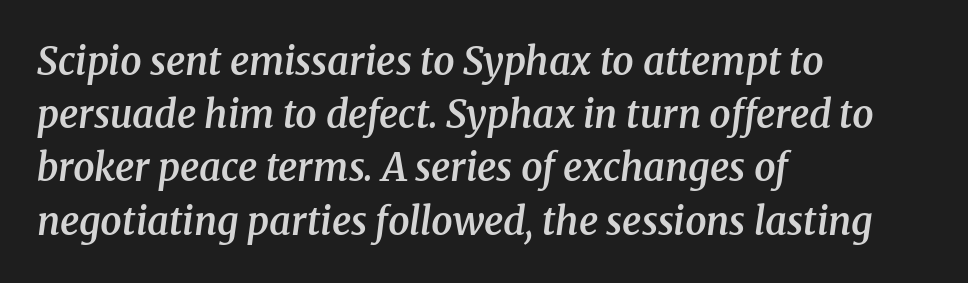
{"serif": "yes", "italic": "yes", "lean": "right", "slant_degrees": 8, "bold": "semi", "weight": "semibold", "width": "normal", "stroke_contrast": "medium", "x_height": "medium", "monospaced": "no", "underline": "no", "align": "left", "line_spacing": "normal", "line_spacing_ratio": 1.4, "letter_spacing": "normal", "letter_spacing_em": 0.0, "glyph_px": 38}
